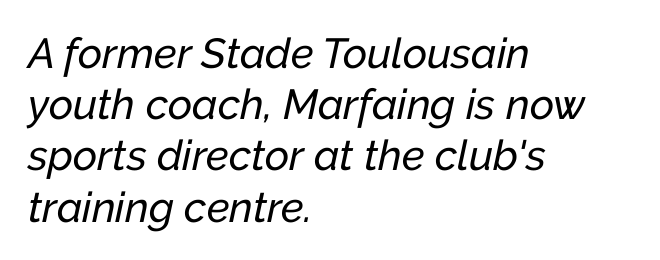
Q: Is the text italic (slanted)? A: Yes, it leans right by about 12 degrees.
Q: Is the text underlined? A: No.
Q: How is the paragraph aligned? A: Left-aligned.
Q: Is the spacing between letters normal or unusually wide? A: Normal.
Q: Width (condensed, normal, or wide)? A: Normal.
Q: Stroke contrast? A: Low.
Q: x-height? A: Medium.
Q: Monospaced? A: No.
